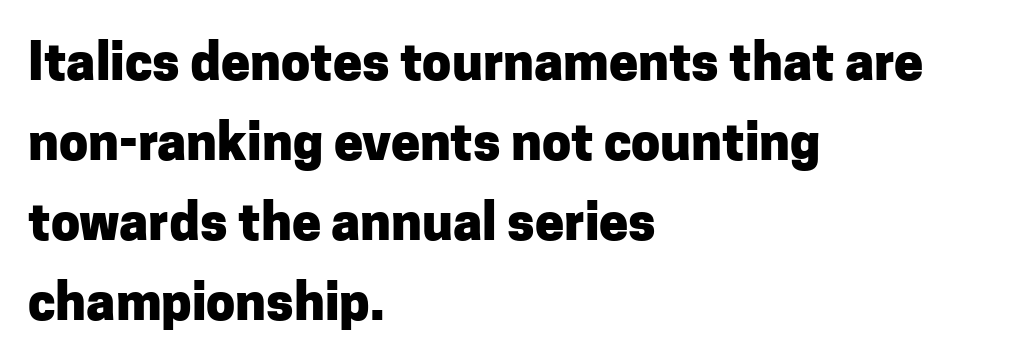
The image shows 52 px heavy sans-serif type, upright; set left-aligned, normal line spacing (1.54x), normal letter spacing, not underlined; low stroke contrast and a medium x-height.
